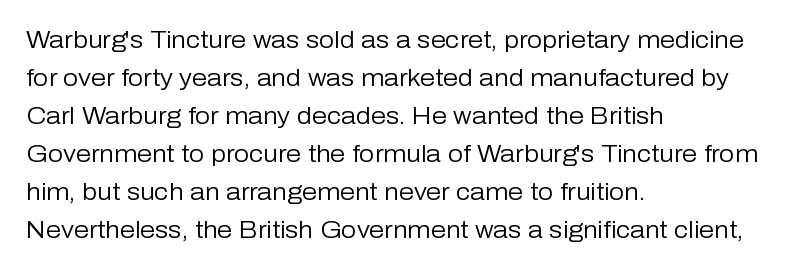
The image shows 24 px text type, upright; set left-aligned, normal line spacing (1.58x), normal letter spacing, not underlined.
